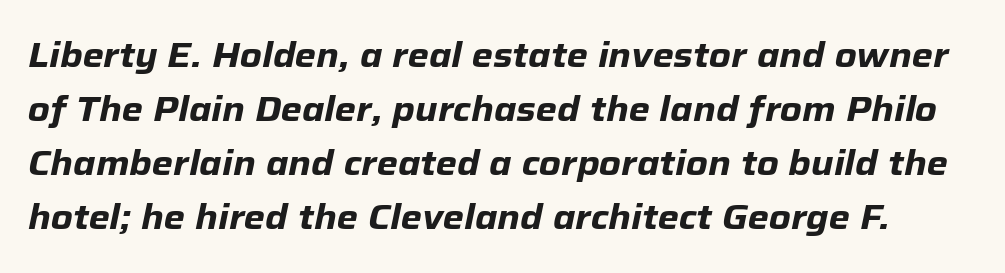
Does extra space separate the letters? No, they use regular spacing. The letters are slanted; this is an italic face. Is there much room between lines? A standard amount, neither cramped nor airy. Typesetter's note: full bold, strokes at maximum text heaviness. Check under the words: just untouched page. Each letter keeps its own natural width here, so spacing adapts to shape.
